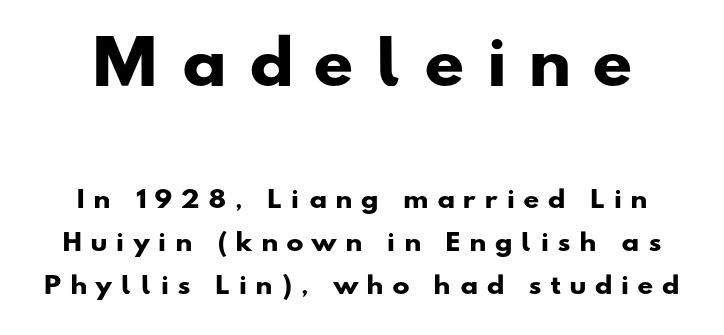
The image shows 58 px heavy, wide sans-serif type; set line spacing 1.87x, unusually wide letter spacing (+0.41 em), not underlined; the first (top) block is 2.52x larger; low stroke contrast and a small x-height.
